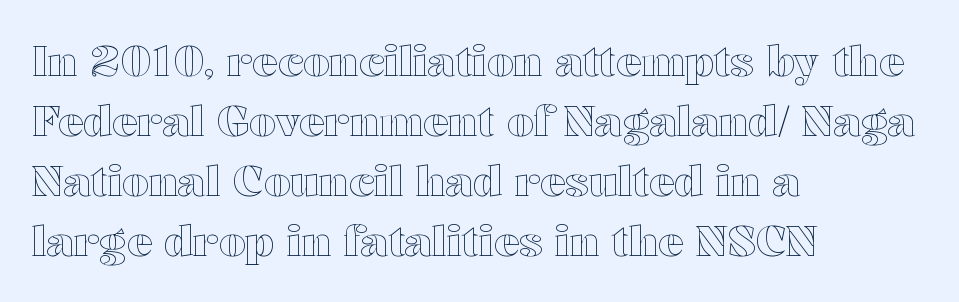
Line beginnings align vertically; line endings do not. Nothing unusual about the tracking: characters are spaced as the font intends. The rendering uses natural spacing where letterforms have individual widths. Descenders are the only things crossing below the line. Whoever set this chose a conventional vertical rhythm.
